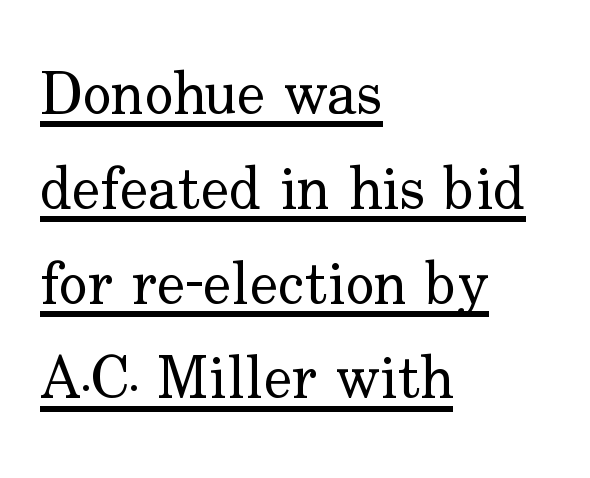
{"serif": "yes", "italic": "no", "bold": "no", "weight": "regular", "width": "normal", "stroke_contrast": "low", "x_height": "small", "monospaced": "no", "underline": "yes", "align": "left", "line_spacing": "normal", "line_spacing_ratio": 1.58, "letter_spacing": "normal", "letter_spacing_em": 0.0, "glyph_px": 60}
